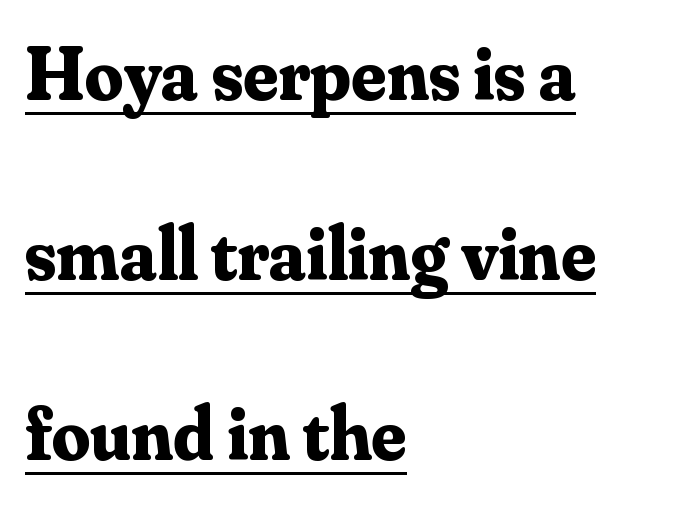
Here the glyphs are tracked normally, forming tight word shapes. A baseline rule has been typeset under these characters. Is there much room between lines? Yes — plenty of vertical air separates them. Ascenders rise straight up at ninety degrees. A typesetter would call this proportional, since set widths differ per character. If you drew a ruler down the left edge, every line would touch it.
